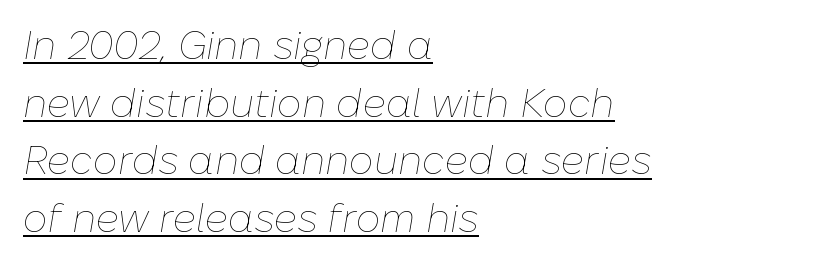
The image shows 39 px thin type, italic (leaning right); set left-aligned, normal line spacing (1.48x), normal letter spacing, underlined; low stroke contrast and a medium x-height.
